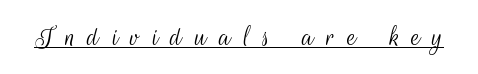
{"serif": "no", "bold": "no", "weight": "light", "width": "condensed", "stroke_contrast": "medium", "x_height": "small", "monospaced": "no", "underline": "yes", "letter_spacing": "wide", "letter_spacing_em": 0.41, "glyph_px": 31}
